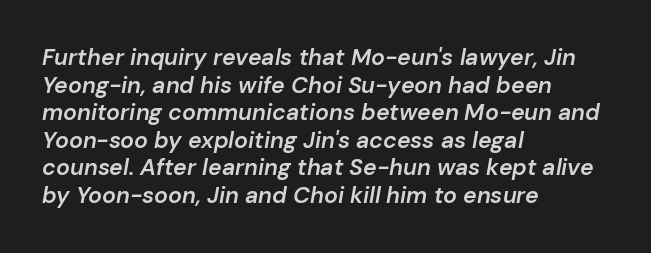
The font is running at a semibold setting, under full bold. A classic flush-left, rag-right setting is used for this passage. Yep, that's italic — everything's leaning. Spacing between characters is what you'd get straight out of the box.
